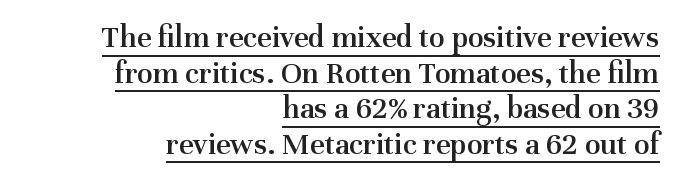
The image shows 32 px semibold serif type, upright; set right-aligned, tight line spacing (1.11x), normal letter spacing, underlined; medium stroke contrast and a medium x-height.
